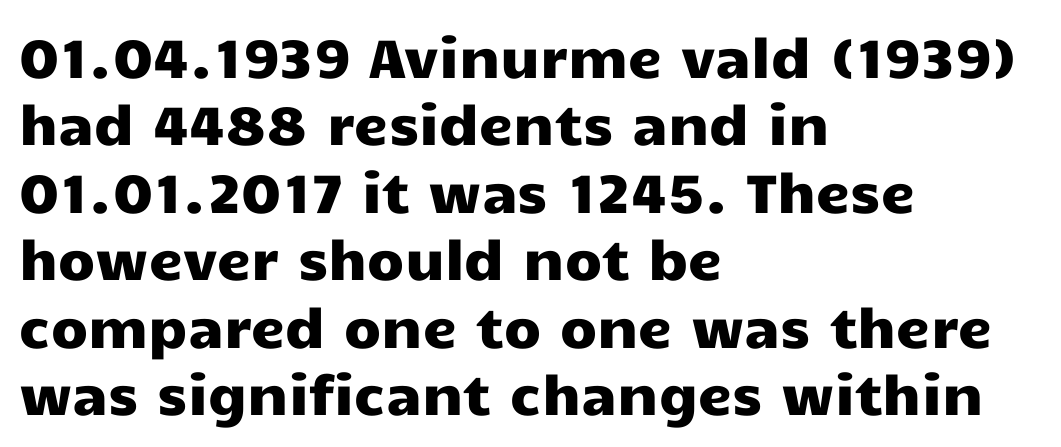
The passage shown is not underscored anywhere. The typesetter chose a ragged-right arrangement here. No feet cap the strokes, marking this as sans-serif type. Is this a fixed-width face? No — the glyphs have proportional, varying widths. Observe the ordinary spacing: letters are neighbours, not strangers.
